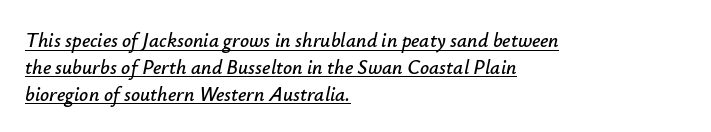
Q: Is the text italic (slanted)? A: Yes, it leans right by about 12 degrees.
Q: Is the text underlined? A: Yes.
Q: How is the paragraph aligned? A: Left-aligned.
Q: Is the spacing between letters normal or unusually wide? A: Normal.
Q: Is the spacing between lines tight, normal or loose? A: Normal.
